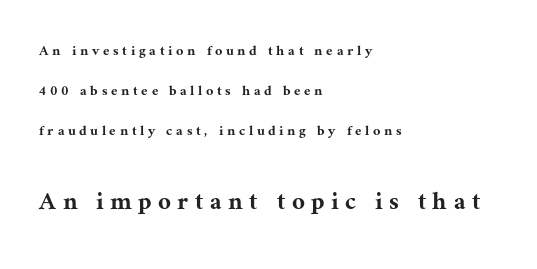
Q: Is the text italic (slanted)? A: No, it is upright.
Q: Is the typeface a serif or a sans-serif typeface? A: Serif.
Q: Is the text underlined? A: No.
Q: How is the paragraph aligned? A: Left-aligned.
Q: Is the spacing between letters normal or unusually wide? A: Unusually wide.
Q: Is the spacing between lines tight, normal or loose? A: Loose.
Q: Which block of text is set in a larger size, the first (top) or the second (bottom)? A: The second (bottom) one.
Q: Width (condensed, normal, or wide)? A: Normal.
Q: Stroke contrast? A: Medium.
Q: x-height? A: Medium.
Q: Monospaced? A: No.
